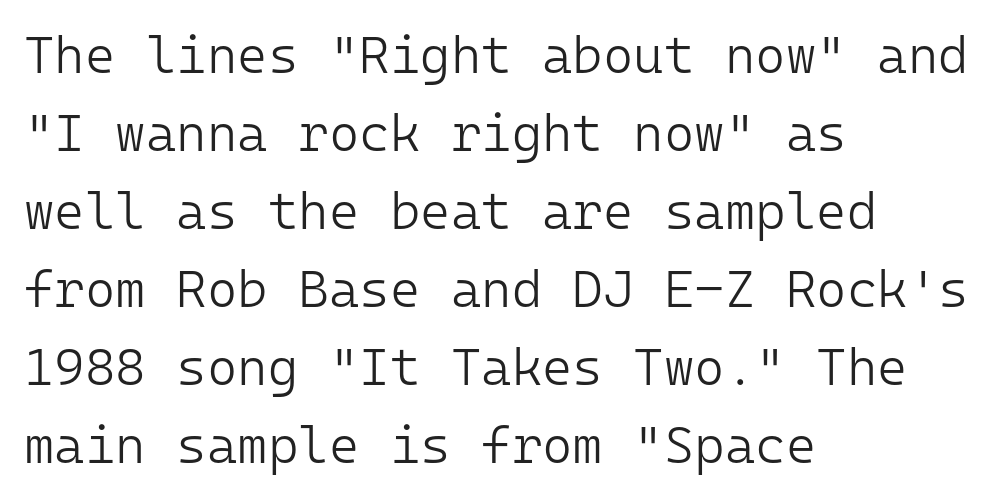
If you drew a line through each stem, it would be perfectly vertical. Honestly, the letter spacing is just normal — you wouldn't notice it. What's the leading like? Ordinary, nothing unusual. Is the block centered? No — it sits flush against the left margin.
